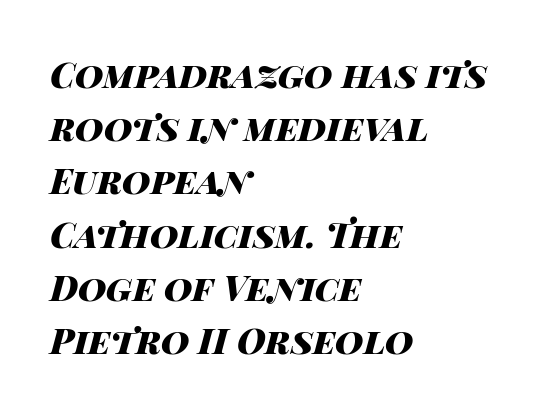
Looks like regular typesetting: each glyph gets only the width it needs. Style check: oblique. Is there much room between lines? A standard amount, neither cramped nor airy. Quick note: underline off.
